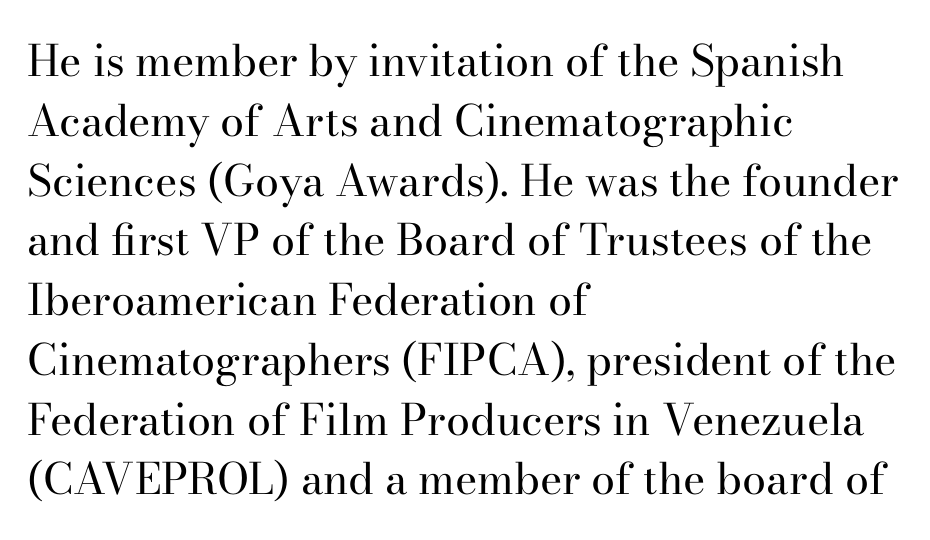
A roman cut, with each character standing at attention. Honestly, there is no underline to notice here at all. Each letter keeps its own natural width here, so spacing adapts to shape. The paragraph has a hard left edge and a soft right edge. Nothing unusual about the tracking: characters are spaced as the font intends.
